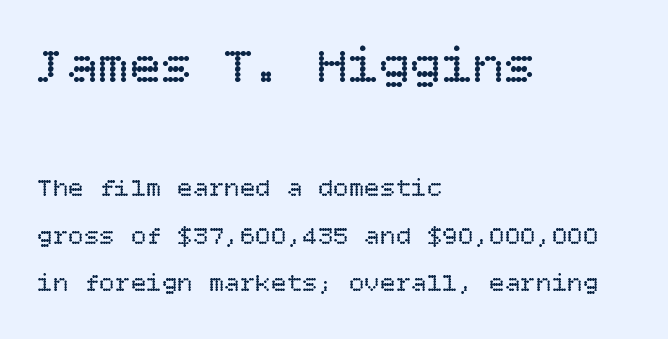
{"italic": "no", "bold": "no", "weight": "regular", "width": "normal", "stroke_contrast": "low", "x_height": "large", "underline": "no", "align": "left", "line_spacing_ratio": 1.82, "letter_spacing": "normal", "letter_spacing_em": 0.0, "larger_block": "first", "size_ratio": 2.0, "glyph_px": 52}
